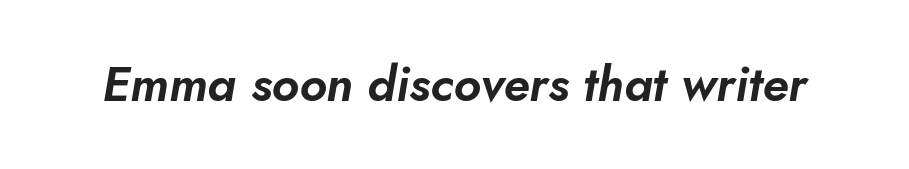
The image shows 49 px text type, italic (leaning right); set normal letter spacing, not underlined; low stroke contrast and a small x-height.
